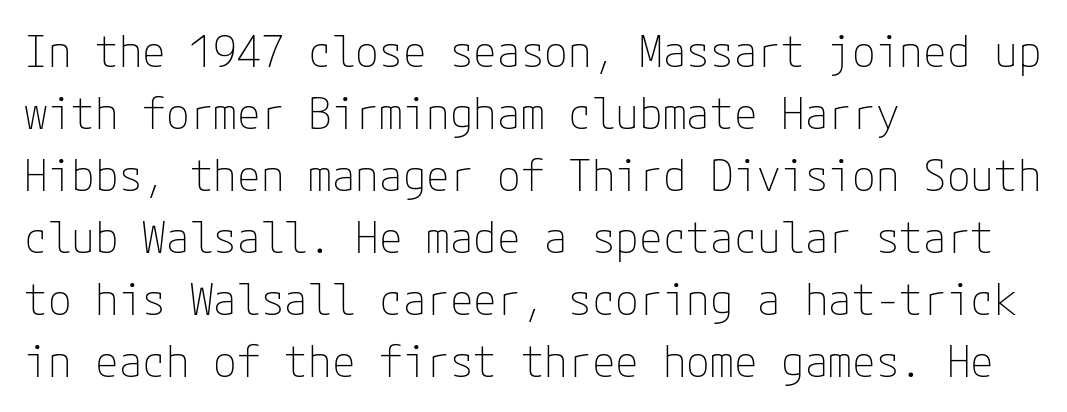
This rendering uses left alignment, leaving the right contour irregular. This is the regular roman posture of the typeface. Is there much room between lines? A standard amount, neither cramped nor airy. The designer went with a sans here, leaving each stem footless. A clean baseline with only descenders dipping below it. The passage shown is not bold in any degree.
